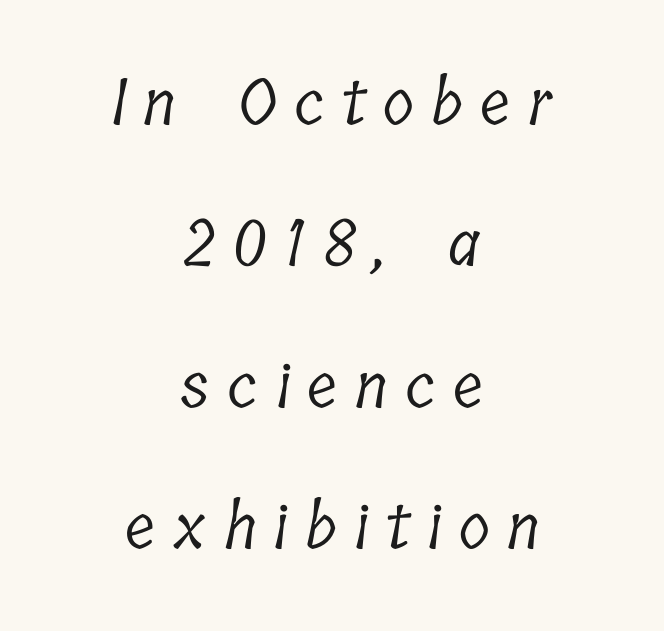
{"serif": "yes", "bold": "no", "weight": "light", "width": "condensed", "stroke_contrast": "low", "x_height": "medium", "monospaced": "no", "underline": "no", "align": "center", "line_spacing": "loose", "line_spacing_ratio": 2.21, "letter_spacing": "wide", "letter_spacing_em": 0.27, "glyph_px": 64}
